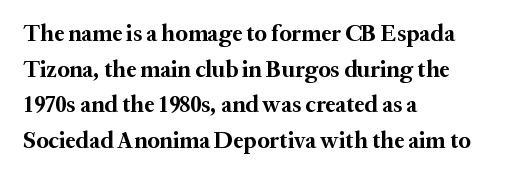
Is the block centered? No — it sits flush against the left margin. A full-strength bold gives these letters their thick strokes. The zone under the glyphs is completely vacant. This sample uses an upright cut, with every glyph sitting square on the baseline. The passage shown has conventional tracking throughout. The line-height multiplier appears to be the usual default.
